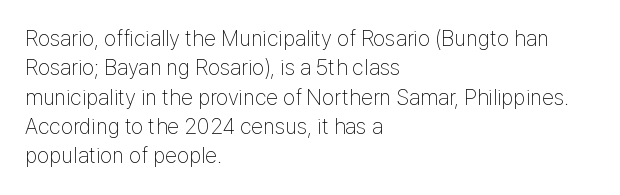
Q: Is the text bold? A: No.
Q: Is the text italic (slanted)? A: No, it is upright.
Q: Is the text underlined? A: No.
Q: How is the paragraph aligned? A: Left-aligned.
Q: Is the spacing between letters normal or unusually wide? A: Normal.
Q: Is the spacing between lines tight, normal or loose? A: Normal.
